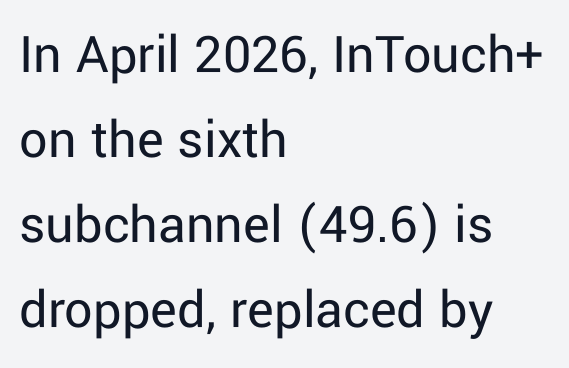
The image shows 56 px regular-weight sans-serif type, upright; set left-aligned, normal line spacing (1.52x), normal letter spacing, not underlined; low stroke contrast and a medium x-height.
